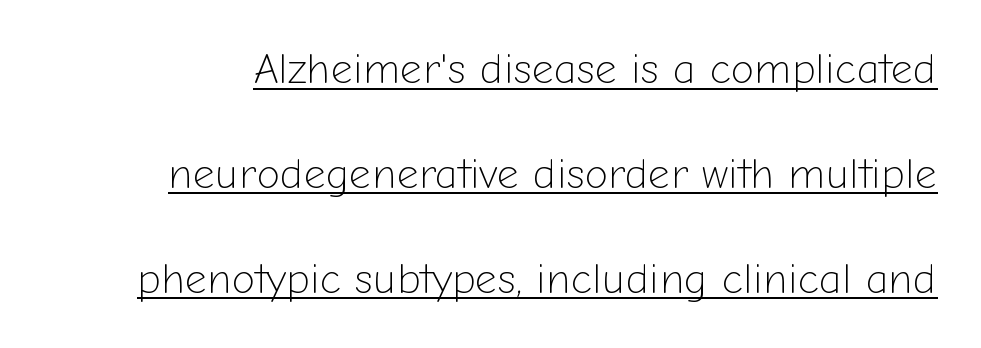
Q: Is the text bold? A: No.
Q: Is the text italic (slanted)? A: No, it is upright.
Q: Is the typeface a serif or a sans-serif typeface? A: Sans-serif.
Q: Is the text underlined? A: Yes.
Q: Is the spacing between letters normal or unusually wide? A: Normal.
Q: Is the spacing between lines tight, normal or loose? A: Loose.
Q: Width (condensed, normal, or wide)? A: Normal.
Q: Stroke contrast? A: Low.
Q: x-height? A: Medium.
Q: Monospaced? A: No.
